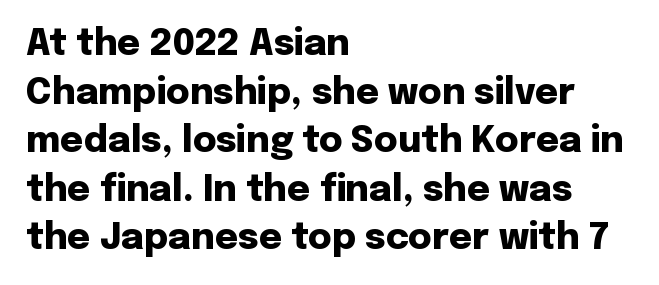
The image shows 36 px heavy sans-serif type, upright; set left-aligned, normal line spacing (1.35x), normal letter spacing, not underlined; low stroke contrast and a medium x-height.
